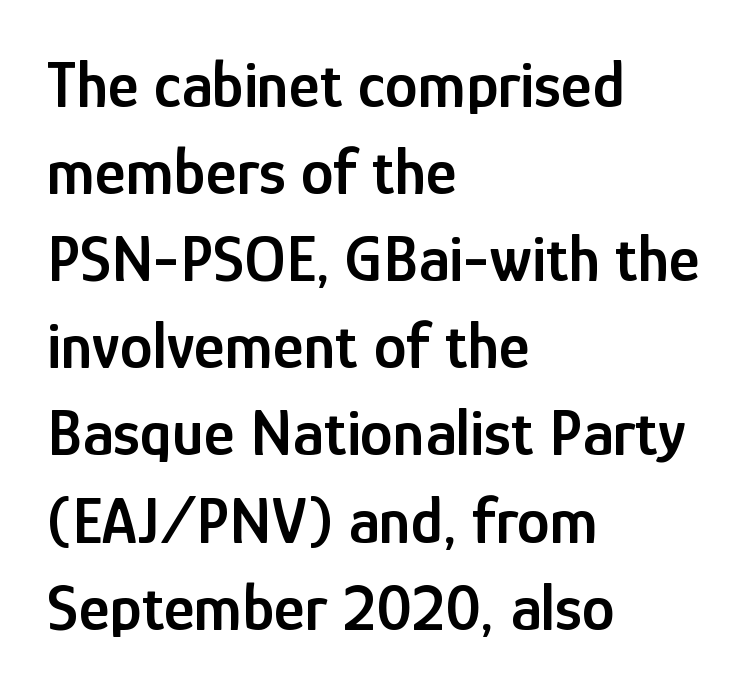
This rendering features lettering with no underline. Horizontal alignment here is leftward, the default for most running prose. Compared with typical paragraphs, the rows here are spaced about the same. The strokes are fattened partway — semibold, not bold.
